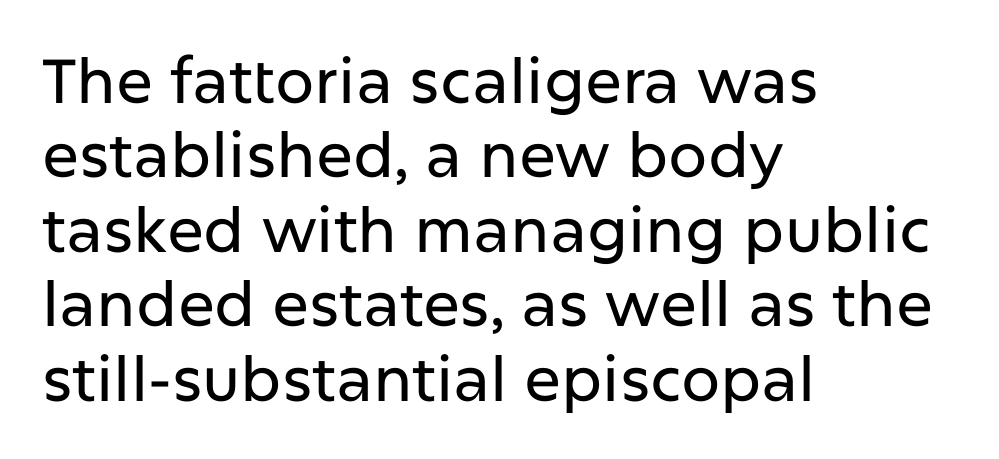
The image shows 62 px sans-serif type, upright; set left-aligned, line spacing 1.2x, normal letter spacing, not underlined; low stroke contrast and a medium x-height.
